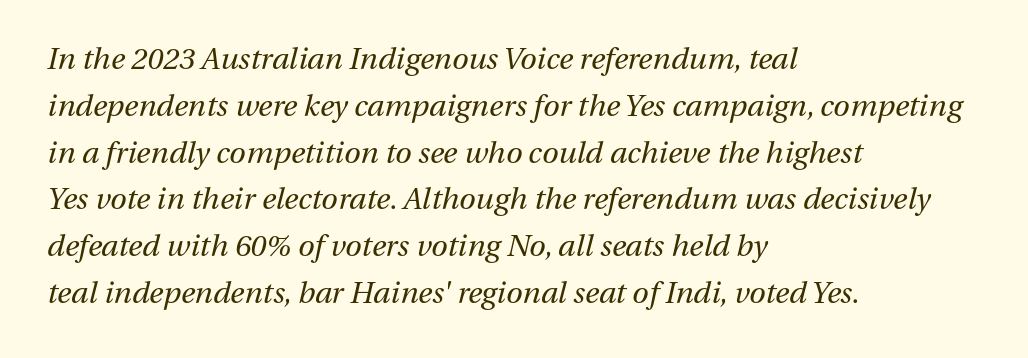
{"italic": "yes", "lean": "right", "slant_degrees": 13, "bold": "no", "weight": "regular", "width": "normal", "stroke_contrast": "medium", "x_height": "medium", "monospaced": "no", "underline": "no", "align": "left", "line_spacing": "normal", "line_spacing_ratio": 1.56, "letter_spacing": "normal", "letter_spacing_em": 0.0, "glyph_px": 30}
